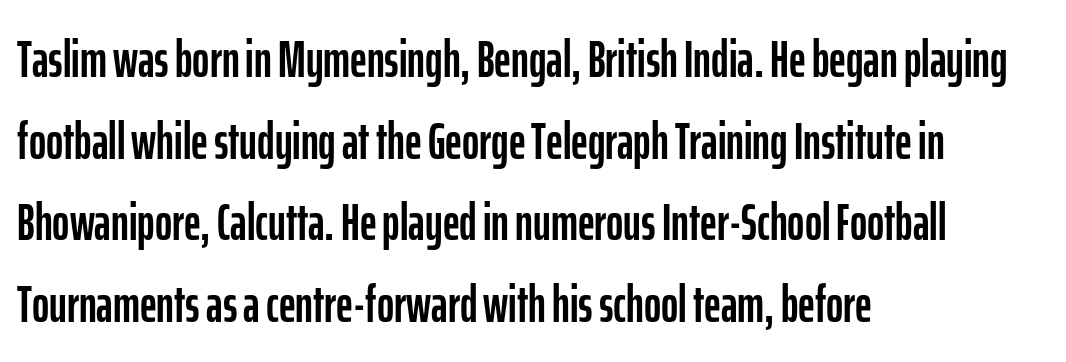
These lines are composed in type without serifs. Is the block centered? No — it sits flush against the left margin. A typesetter would call this zero additional tracking. The rendering uses natural spacing where letterforms have individual widths. The vertical gap from one line to the next is medium.
